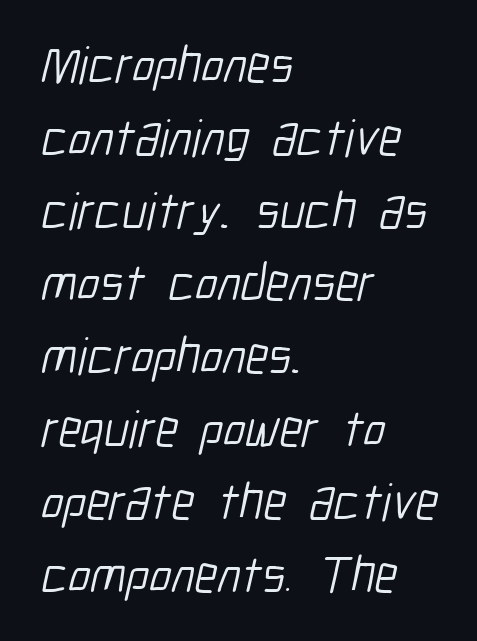
Stroke terminals: plain, sans-serif. Does the leading feel generous? No, just average. Do the characters align in a grid? No, the font is proportional. Letters rest on an invisible, unmarked baseline. Bold? No — there's no thickening of the strokes.
